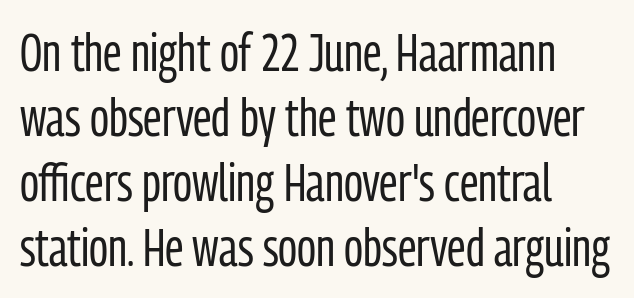
Q: Is the text bold? A: No.
Q: Is the text italic (slanted)? A: No, it is upright.
Q: Is the typeface a serif or a sans-serif typeface? A: Sans-serif.
Q: Is the text underlined? A: No.
Q: How is the paragraph aligned? A: Left-aligned.
Q: Is the spacing between letters normal or unusually wide? A: Normal.
Q: Is the spacing between lines tight, normal or loose? A: Normal.
Q: Width (condensed, normal, or wide)? A: Condensed.
Q: Stroke contrast? A: Low.
Q: x-height? A: Medium.
Q: Monospaced? A: No.
